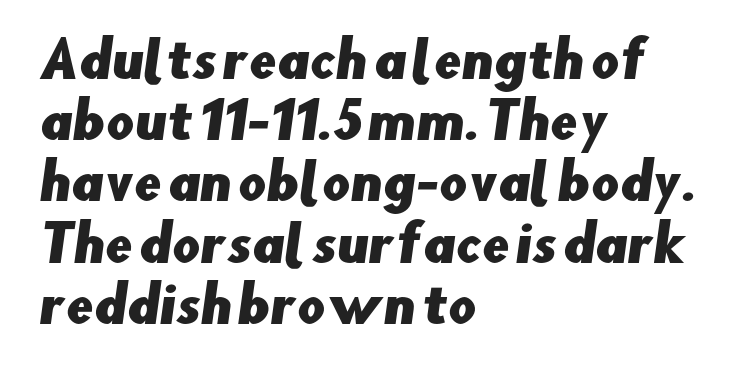
The image shows 49 px sans-serif type; set left-aligned, normal line spacing (1.25x), normal letter spacing, not underlined; low stroke contrast and a small x-height.
